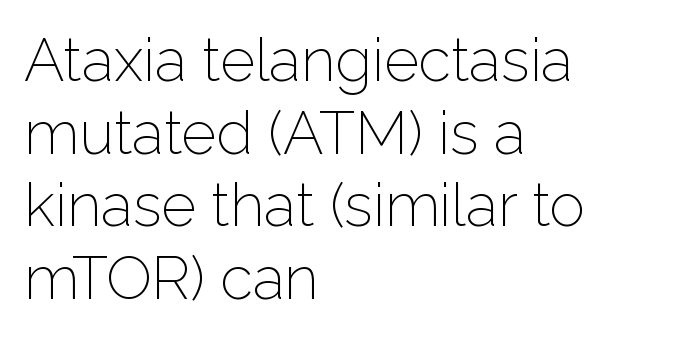
{"serif": "no", "italic": "no", "bold": "no", "weight": "light", "width": "normal", "stroke_contrast": "low", "x_height": "medium", "monospaced": "no", "underline": "no", "align": "left", "line_spacing_ratio": 1.21, "letter_spacing": "normal", "letter_spacing_em": 0.0, "glyph_px": 60}
